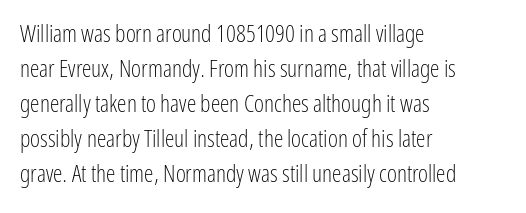
{"italic": "no", "bold": "no", "underline": "no", "align": "left", "line_spacing": "normal", "line_spacing_ratio": 1.46, "letter_spacing": "normal", "letter_spacing_em": 0.0, "glyph_px": 24}
